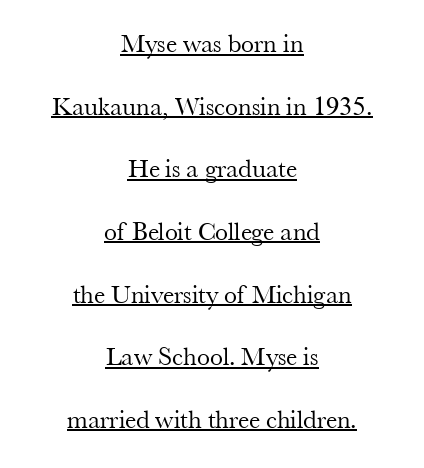
The image shows 26 px text type, upright; set centered, loose line spacing (2.41x), normal letter spacing, underlined.
